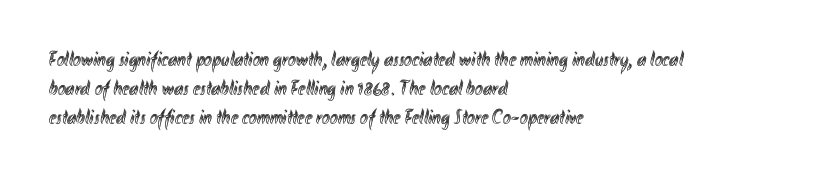
The image shows 21 px text type; set left-aligned, normal line spacing (1.38x), normal letter spacing, not underlined.
